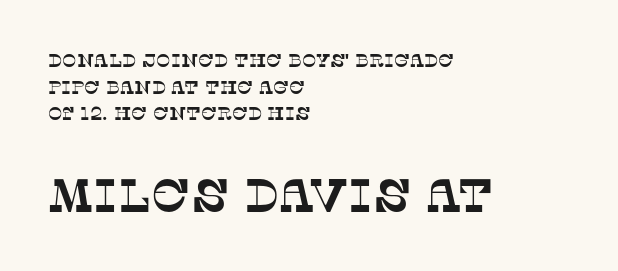
The image shows 47 px serif type; set left-aligned, normal line spacing (1.4x), normal letter spacing, not underlined; the second (bottom) block is 2.47x larger; low stroke contrast and a large x-height.
